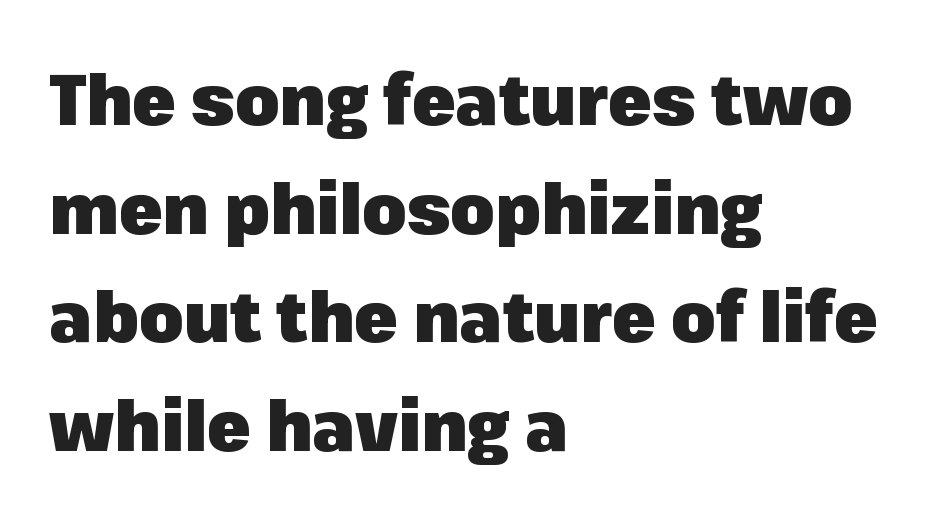
The rag falls on the right side of this text block. A typesetter would call this zero additional tracking. Is there any slant? The stems are plumb. Is this a sans? Yes — the strokes have no serifs. The rendering uses natural spacing where letterforms have individual widths.
